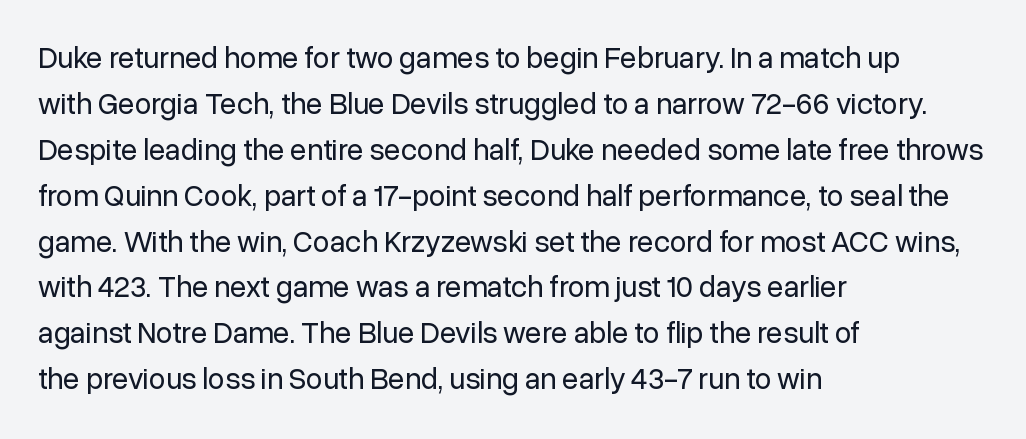
The image shows 30 px regular-weight sans-serif type, upright; set left-aligned, normal line spacing (1.53x), normal letter spacing, not underlined; low stroke contrast and a medium x-height.
